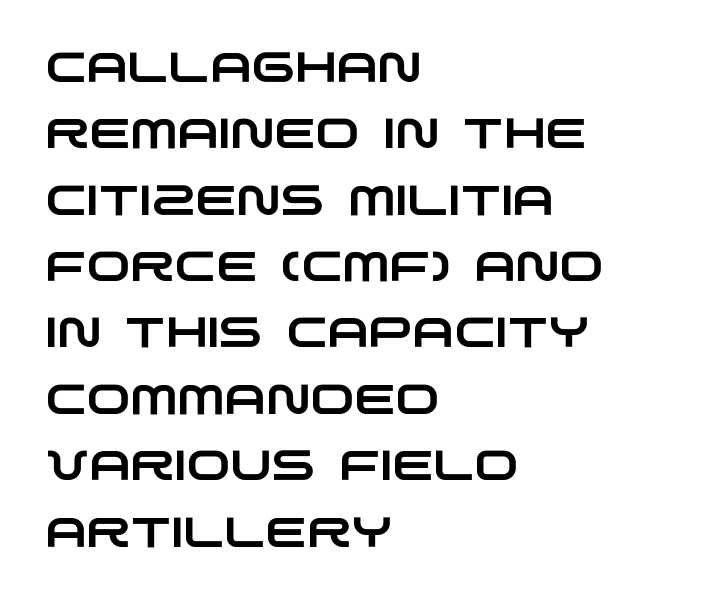
Is this a fixed-width face? No — the glyphs have proportional, varying widths. Clear beneath every line of the passage. Characters follow at the spacing the type designer built in. Interline gaps are of average width in this sample. The typeface chosen for these lines omits serifs.
